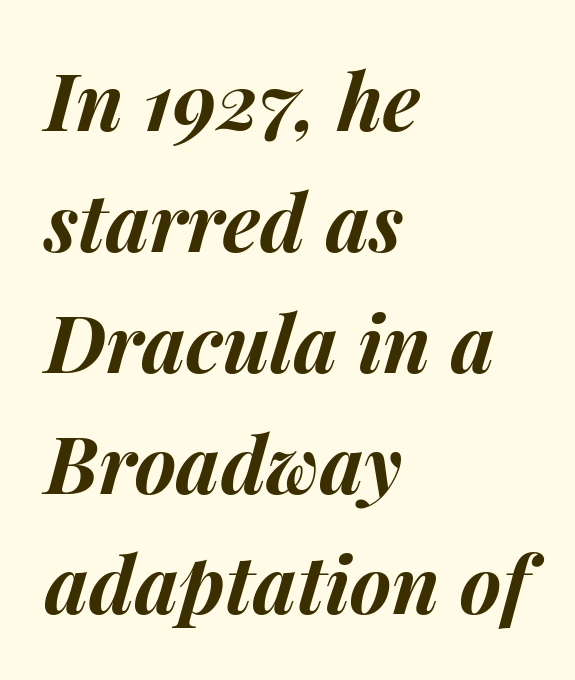
The image shows 79 px bold type, italic (leaning right); set left-aligned, normal line spacing (1.53x), normal letter spacing, not underlined; medium stroke contrast and a medium x-height.
